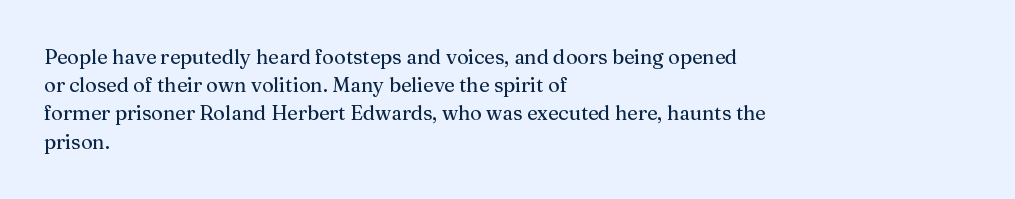
{"italic": "no", "underline": "no", "align": "left", "line_spacing": "normal", "line_spacing_ratio": 1.41, "letter_spacing": "normal", "letter_spacing_em": 0.0, "glyph_px": 20}
